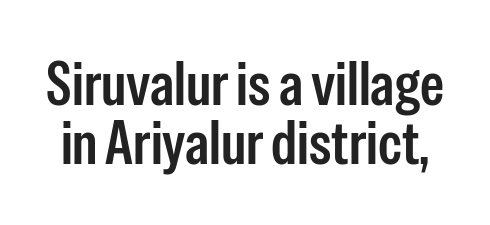
Q: Is the text bold? A: Semi-bold.
Q: Is the text italic (slanted)? A: No, it is upright.
Q: Is the typeface a serif or a sans-serif typeface? A: Sans-serif.
Q: Is the text underlined? A: No.
Q: Is the spacing between letters normal or unusually wide? A: Normal.
Q: Is the spacing between lines tight, normal or loose? A: Tight.
Q: Width (condensed, normal, or wide)? A: Condensed.
Q: Stroke contrast? A: Low.
Q: x-height? A: Medium.
Q: Monospaced? A: No.
